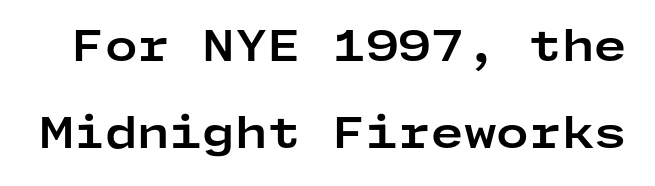
The gaps between neighbouring characters are ordinary and unremarkable. It's the straight-up-and-down kind of type. Compared with typical paragraphs, the rows here are farther apart. Plain, unruled lines of type. The sample has been set heavy, in full bold.
